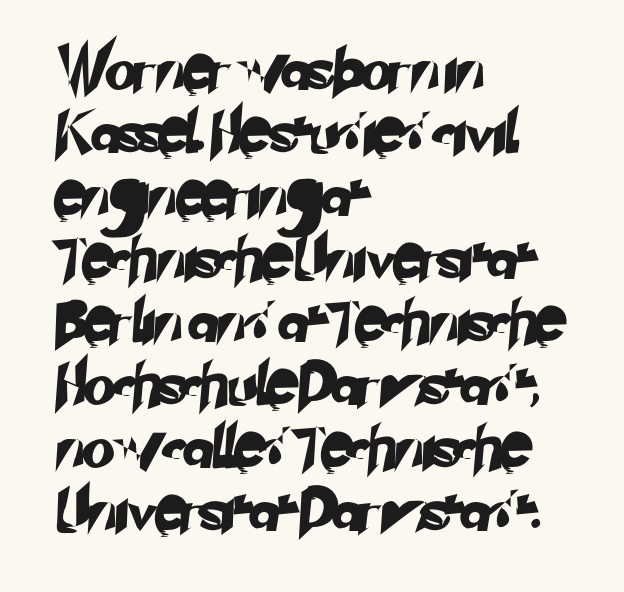
Here the designer chose a conventional face with non-uniform glyph widths. Words float on clear page, feet unadorned. The gaps between neighbouring characters are ordinary and unremarkable. Each new line begins a customary step beneath the previous one. The designer went with a sans here, leaving each stem footless. In CSS terms this would be text-align: left.
